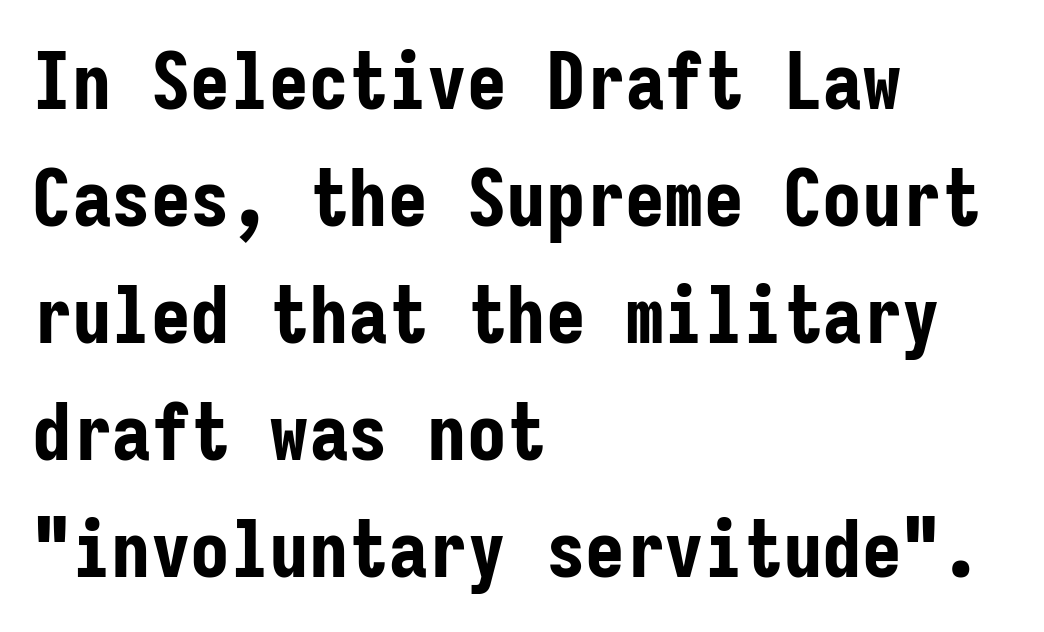
Q: Is the text bold? A: Yes.
Q: Is the text italic (slanted)? A: No, it is upright.
Q: Is the typeface a serif or a sans-serif typeface? A: Sans-serif.
Q: Is the text underlined? A: No.
Q: How is the paragraph aligned? A: Left-aligned.
Q: Is the spacing between letters normal or unusually wide? A: Normal.
Q: Is the spacing between lines tight, normal or loose? A: Normal.
Q: Width (condensed, normal, or wide)? A: Condensed.
Q: Stroke contrast? A: Low.
Q: x-height? A: Medium.
Q: Monospaced? A: Yes.
